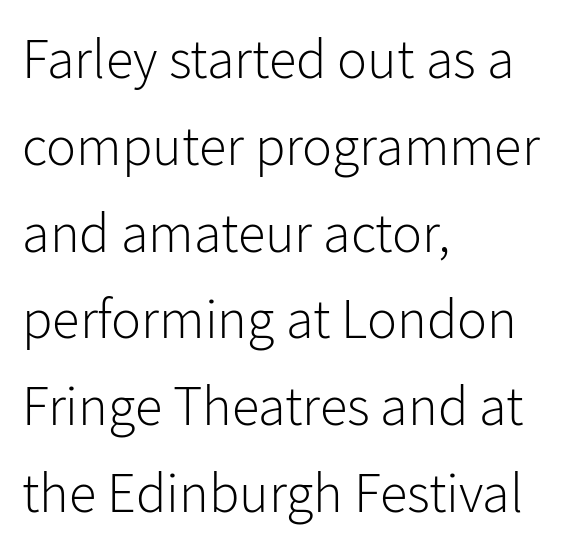
Q: Is the text bold? A: No.
Q: Is the text italic (slanted)? A: No, it is upright.
Q: Is the typeface a serif or a sans-serif typeface? A: Sans-serif.
Q: Is the text underlined? A: No.
Q: How is the paragraph aligned? A: Left-aligned.
Q: Is the spacing between letters normal or unusually wide? A: Normal.
Q: Is the spacing between lines tight, normal or loose? A: Normal.
Q: Width (condensed, normal, or wide)? A: Normal.
Q: Stroke contrast? A: Low.
Q: x-height? A: Medium.
Q: Monospaced? A: No.
